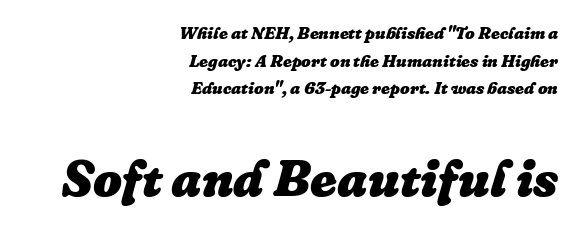
Q: Is the text bold? A: Yes.
Q: Is the text italic (slanted)? A: Yes, it leans right by about 16 degrees.
Q: Is the text underlined? A: No.
Q: How is the paragraph aligned? A: Right-aligned.
Q: Is the spacing between letters normal or unusually wide? A: Normal.
Q: Is the spacing between lines tight, normal or loose? A: Normal.
Q: Which block of text is set in a larger size, the first (top) or the second (bottom)? A: The second (bottom) one.
Q: Width (condensed, normal, or wide)? A: Normal.
Q: Stroke contrast? A: Low.
Q: x-height? A: Medium.
Q: Monospaced? A: No.
